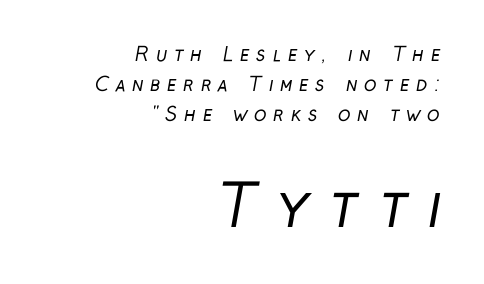
The image shows 57 px regular-weight, condensed sans-serif type; set right-aligned, normal line spacing (1.58x), unusually wide letter spacing (+0.35 em), not underlined; the second (bottom) block is 3.0x larger; low stroke contrast and a medium x-height.
